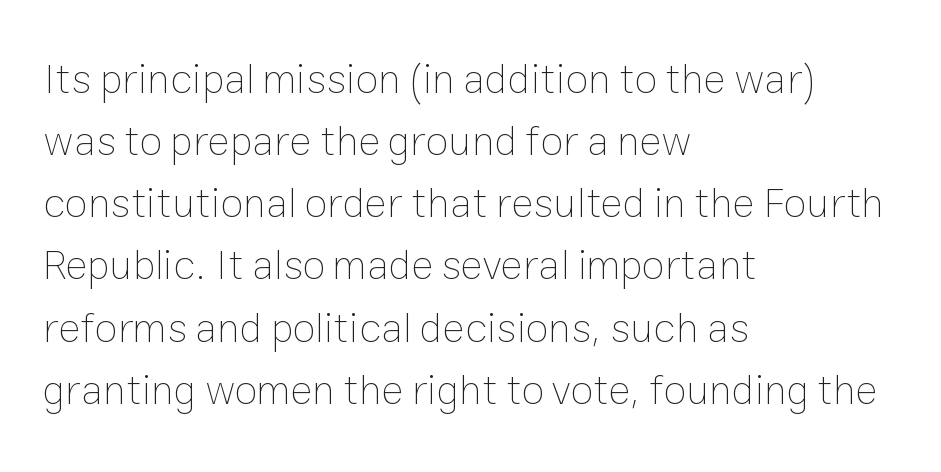
Q: Is the text bold? A: No.
Q: Is the text italic (slanted)? A: No, it is upright.
Q: Is the text underlined? A: No.
Q: How is the paragraph aligned? A: Left-aligned.
Q: Is the spacing between letters normal or unusually wide? A: Normal.
Q: Is the spacing between lines tight, normal or loose? A: Normal.
Q: Width (condensed, normal, or wide)? A: Normal.
Q: Stroke contrast? A: Low.
Q: x-height? A: Medium.
Q: Monospaced? A: No.
